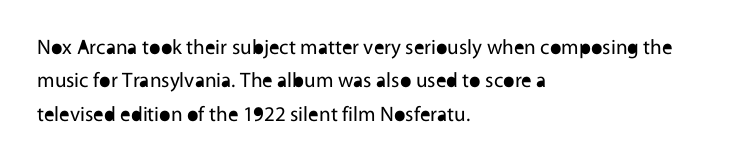
{"italic": "no", "bold": "no", "underline": "no", "align": "left", "line_spacing": "normal", "line_spacing_ratio": 1.59, "letter_spacing": "normal", "letter_spacing_em": 0.0, "glyph_px": 21}
